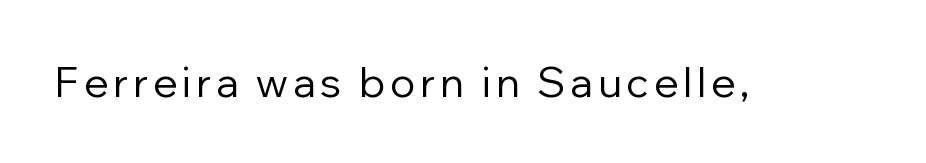
The image shows 41 px regular-weight sans-serif type, upright; set not underlined; low stroke contrast and a medium x-height.
